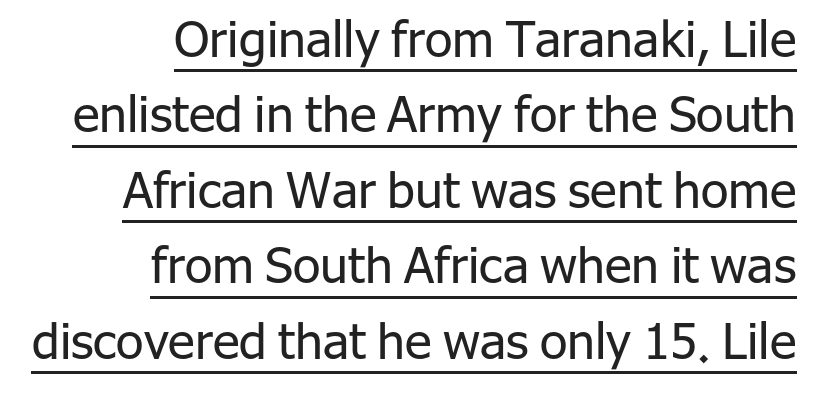
{"serif": "no", "italic": "no", "bold": "no", "weight": "regular", "width": "normal", "stroke_contrast": "low", "x_height": "medium", "monospaced": "no", "underline": "yes", "align": "right", "line_spacing": "normal", "line_spacing_ratio": 1.51, "letter_spacing": "normal", "letter_spacing_em": 0.0, "glyph_px": 50}
